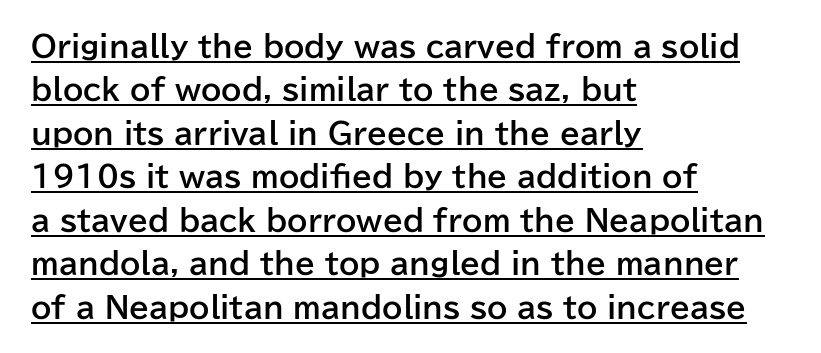
A baseline rule has been typeset under these characters. Typographically, this falls in the sans-serif category. Default kerning and tracking; the words read as compact shapes. Horizontal bands of white between lines are of average thickness. Thick stems and heavy bowls — unmistakably bold.
